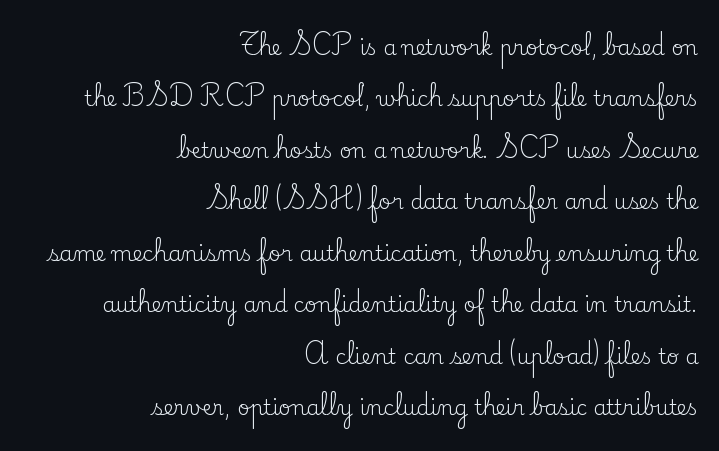
{"italic": "no", "bold": "no", "underline": "no", "align": "right", "line_spacing": "loose", "line_spacing_ratio": 2.45, "letter_spacing": "normal", "letter_spacing_em": 0.0, "glyph_px": 21}
